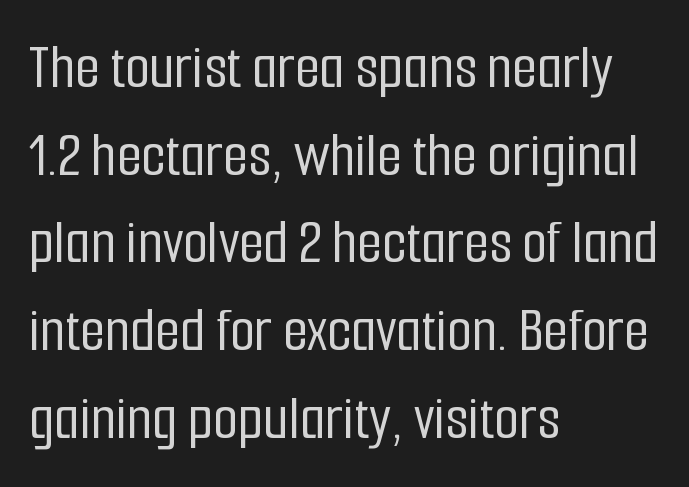
Just letters on the line, the space beneath them empty. Line starts are locked; line ends wander. The rendering keeps characters at their native spacing. Designer's note — italics off, roman on. Unlike a traditional serif, this face leaves its strokes unadorned. Quick note: interline space is typical.
